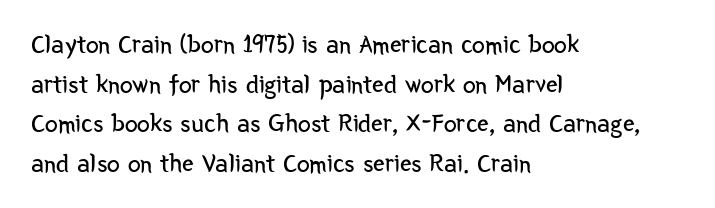
Q: Is the text bold? A: No.
Q: Is the text italic (slanted)? A: No, it is upright.
Q: Is the text underlined? A: No.
Q: How is the paragraph aligned? A: Left-aligned.
Q: Is the spacing between letters normal or unusually wide? A: Normal.
Q: Is the spacing between lines tight, normal or loose? A: Normal.
